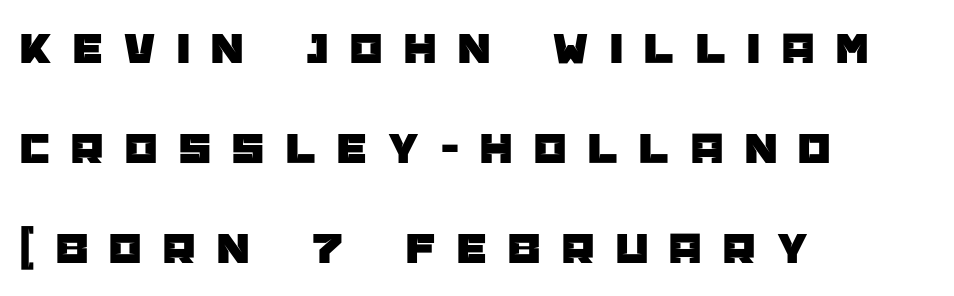
Bare-footed words on every line. These lines were composed using upright roman letters. Horizontal alignment here is leftward, the default for most running prose. Here the designer chose a conventional face with non-uniform glyph widths. Letterform terminals end flat and unadorned throughout the passage. Display-style spreading of the glyphs; the letterfit is very open.
